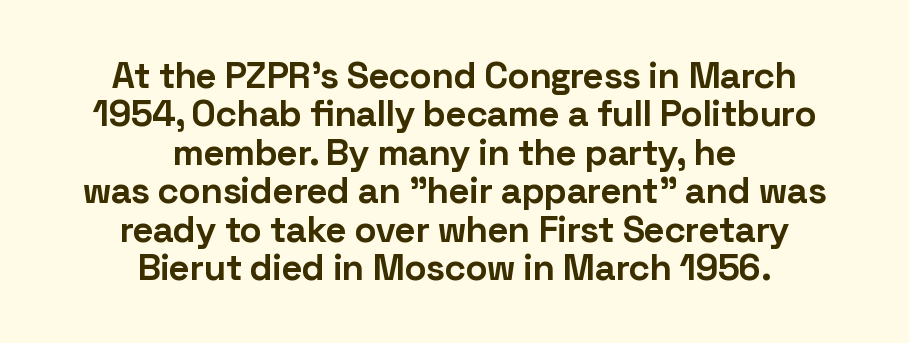
Q: Is the text bold? A: Yes.
Q: Is the text italic (slanted)? A: No, it is upright.
Q: Is the typeface a serif or a sans-serif typeface? A: Sans-serif.
Q: Is the text underlined? A: No.
Q: How is the paragraph aligned? A: Centered.
Q: Is the spacing between letters normal or unusually wide? A: Normal.
Q: Is the spacing between lines tight, normal or loose? A: Tight.
Q: Width (condensed, normal, or wide)? A: Normal.
Q: Stroke contrast? A: Low.
Q: x-height? A: Medium.
Q: Monospaced? A: No.
